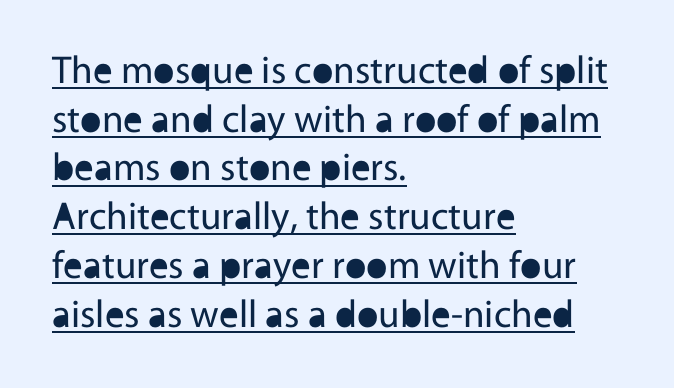
The gaps between neighbouring characters are ordinary and unremarkable. On a weight scale, this lands at 450 or below. Is there any slant? The stems are plumb. Note the varied advance widths — an 'i' is clearly narrower than an 'm'. Baseline-to-baseline distance is the conventional proportion of letter height.
